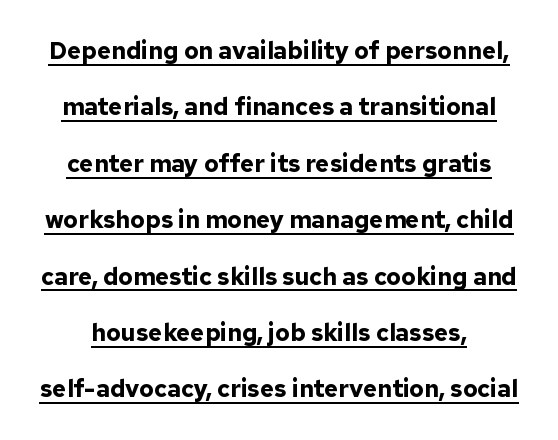
Q: Is the text bold? A: Yes.
Q: Is the text italic (slanted)? A: No, it is upright.
Q: Is the text underlined? A: Yes.
Q: Is the spacing between letters normal or unusually wide? A: Normal.
Q: Is the spacing between lines tight, normal or loose? A: Loose.
